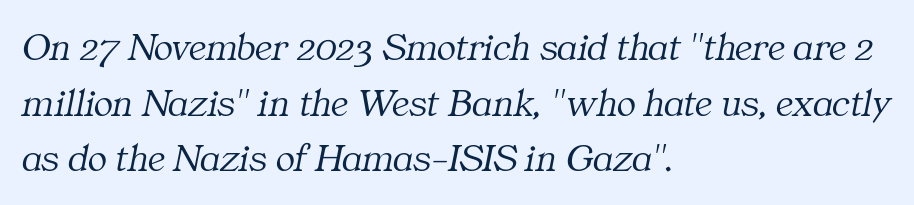
The image shows 40 px light serif type, italic (leaning right); set left-aligned, normal line spacing (1.39x), normal letter spacing, not underlined; medium stroke contrast and a medium x-height.
